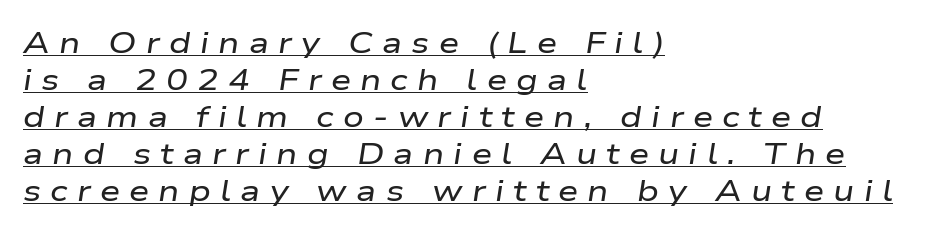
Q: Is the text italic (slanted)? A: Yes, it leans right by about 9 degrees.
Q: Is the text underlined? A: Yes.
Q: How is the paragraph aligned? A: Left-aligned.
Q: Is the spacing between letters normal or unusually wide? A: Unusually wide.
Q: Is the spacing between lines tight, normal or loose? A: Normal.
Q: Width (condensed, normal, or wide)? A: Wide.
Q: Stroke contrast? A: Low.
Q: x-height? A: Medium.
Q: Monospaced? A: No.
